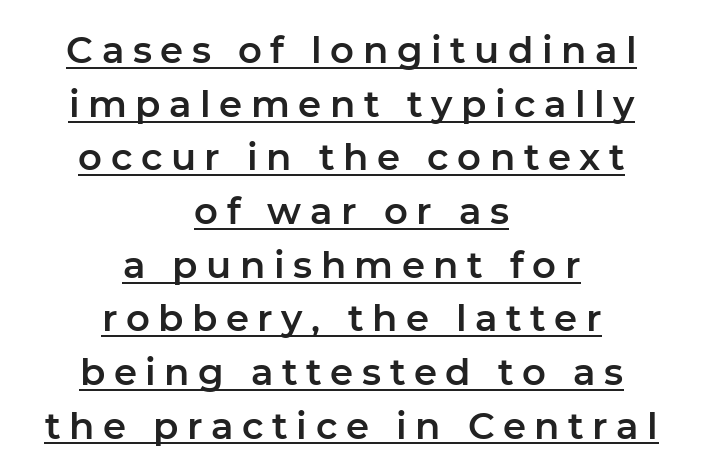
Every word sits above its own underline. A typesetter would call this proportional, since set widths differ per character. Teacher's note: observe the equal gaps on both sides — that is centered alignment. The leading is moderate, giving the passage an even texture. Substantial extra tracking has been applied to these lines. The passage shown is typeset with a sans-serif family.
